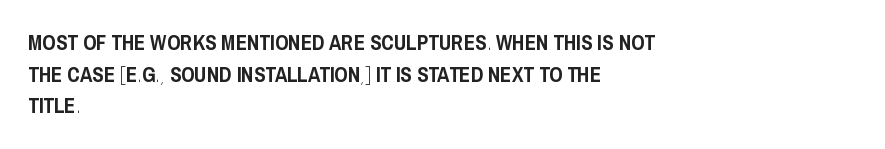
Q: Is the text italic (slanted)? A: No, it is upright.
Q: Is the text underlined? A: No.
Q: How is the paragraph aligned? A: Left-aligned.
Q: Is the spacing between letters normal or unusually wide? A: Normal.
Q: Is the spacing between lines tight, normal or loose? A: Normal.
